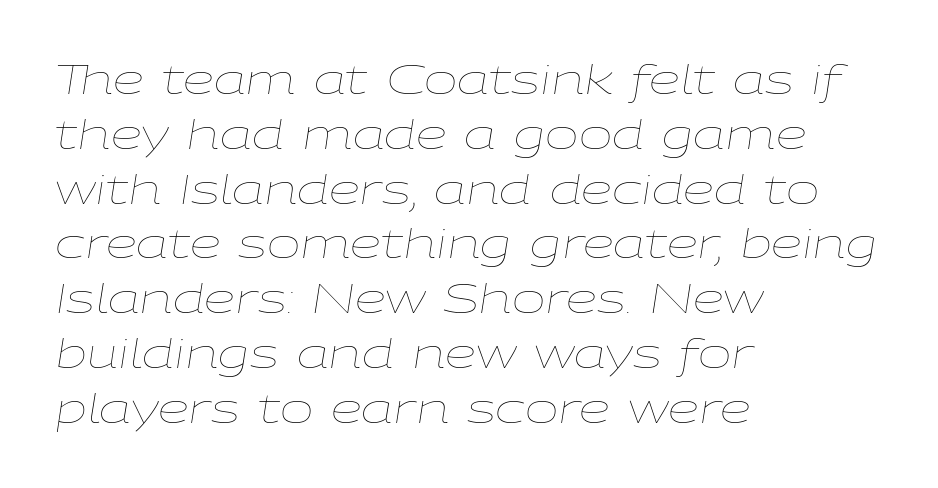
Q: Is the text bold? A: No.
Q: Is the text italic (slanted)? A: Yes, it leans right by about 9 degrees.
Q: Is the text underlined? A: No.
Q: How is the paragraph aligned? A: Left-aligned.
Q: Is the spacing between letters normal or unusually wide? A: Normal.
Q: Is the spacing between lines tight, normal or loose? A: Normal.
Q: Width (condensed, normal, or wide)? A: Wide.
Q: Stroke contrast? A: Low.
Q: x-height? A: Medium.
Q: Monospaced? A: No.
